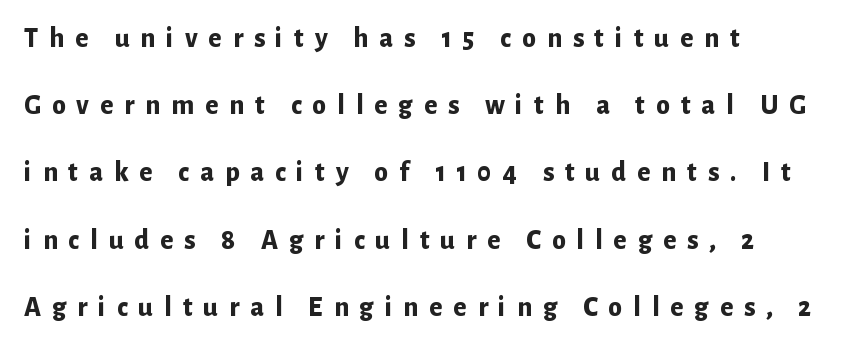
Q: Is the text bold? A: Yes.
Q: Is the text italic (slanted)? A: No, it is upright.
Q: Is the typeface a serif or a sans-serif typeface? A: Sans-serif.
Q: Is the text underlined? A: No.
Q: How is the paragraph aligned? A: Left-aligned.
Q: Is the spacing between letters normal or unusually wide? A: Unusually wide.
Q: Is the spacing between lines tight, normal or loose? A: Loose.
Q: Width (condensed, normal, or wide)? A: Normal.
Q: Stroke contrast? A: Low.
Q: x-height? A: Medium.
Q: Monospaced? A: No.
